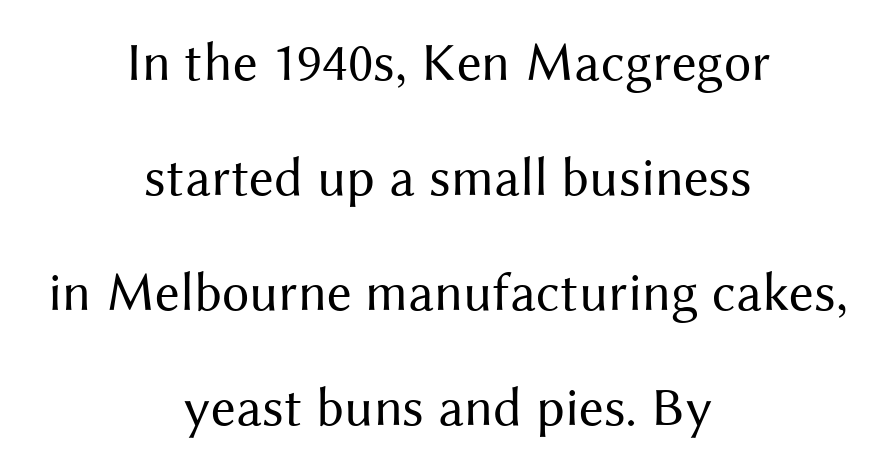
{"serif": "no", "italic": "no", "bold": "no", "weight": "regular", "width": "normal", "stroke_contrast": "medium", "x_height": "medium", "monospaced": "no", "underline": "no", "align": "center", "line_spacing": "loose", "line_spacing_ratio": 2.09, "letter_spacing": "normal", "letter_spacing_em": 0.0, "glyph_px": 55}
